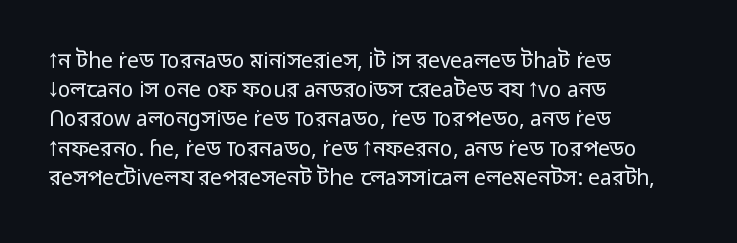
The image shows 21 px text type, upright; set left-aligned, normal line spacing (1.39x), normal letter spacing, not underlined.
